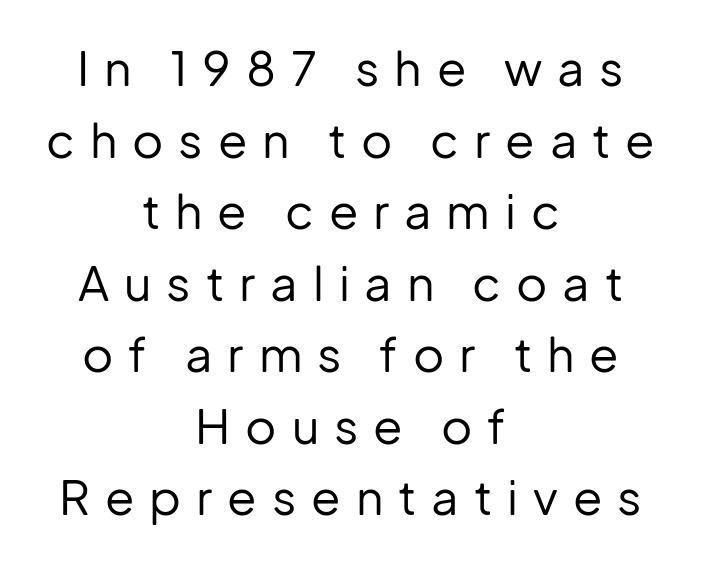
The image shows 48 px regular-weight sans-serif type, upright; set centered, normal line spacing (1.49x), unusually wide letter spacing (+0.31 em), not underlined; low stroke contrast and a medium x-height.
